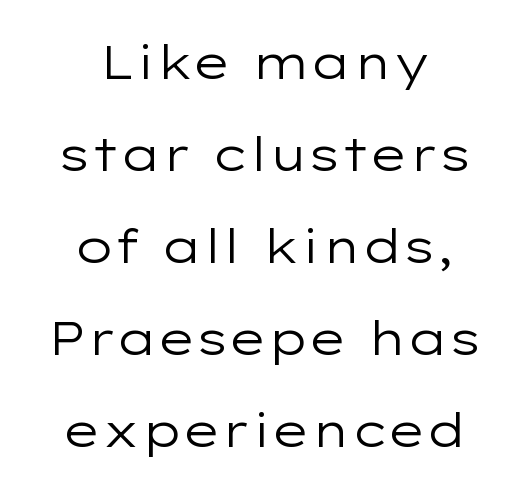
The image shows 47 px regular-weight, wide sans-serif type, upright; set centered, loose line spacing (1.96x), normal letter spacing, not underlined; low stroke contrast and a medium x-height.
